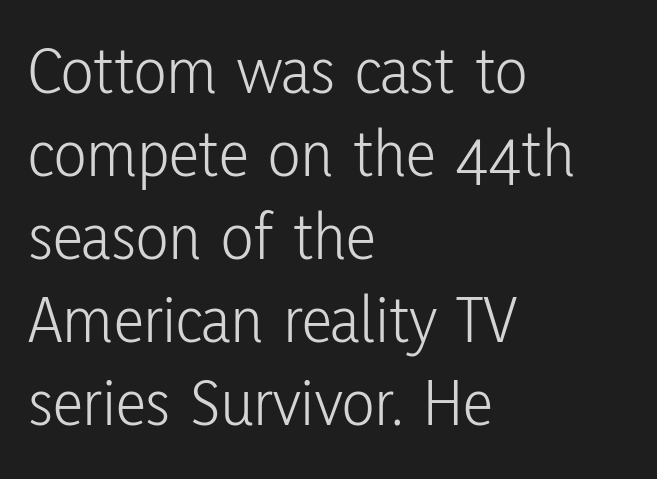
The image shows 68 px light, condensed sans-serif type, upright; set left-aligned, line spacing 1.22x, normal letter spacing, not underlined; low stroke contrast and a medium x-height.
